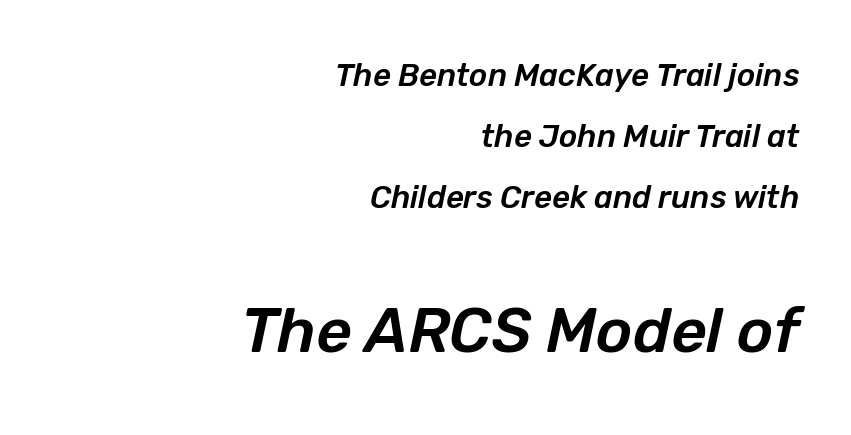
{"italic": "yes", "lean": "right", "slant_degrees": 12, "width": "normal", "stroke_contrast": "low", "x_height": "medium", "monospaced": "no", "underline": "no", "align": "right", "line_spacing": "loose", "line_spacing_ratio": 1.96, "letter_spacing": "normal", "letter_spacing_em": 0.0, "larger_block": "second", "size_ratio": 2.0, "glyph_px": 62}
